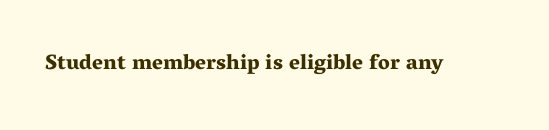
The letterforms sit shoulder to shoulder at normal distance. These lines were composed using upright roman letters. Check the space under the baseline: it is left empty. The sample has been set heavy, in full bold.
